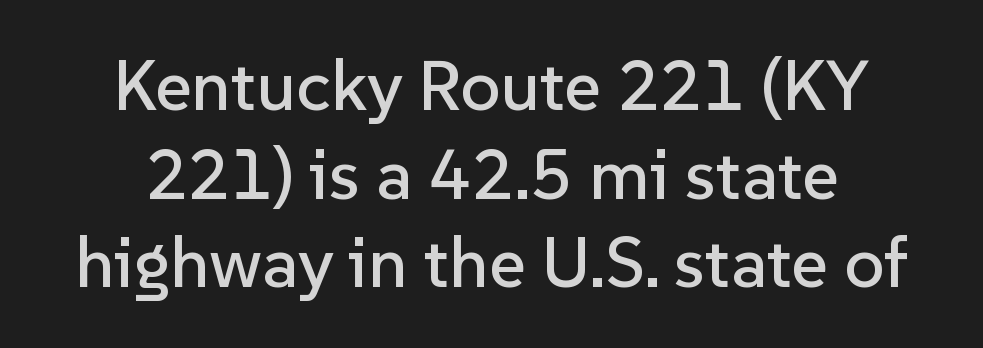
The letters carry no serifs — their stems end cleanly without finishing strokes. Honestly, the letter spacing is just normal — you wouldn't notice it. The setting favours the middle, as headings and verse often do. Horizontal bands of white between lines are of average thickness. The passage shown is typed in a proportional face where columns would drift.
